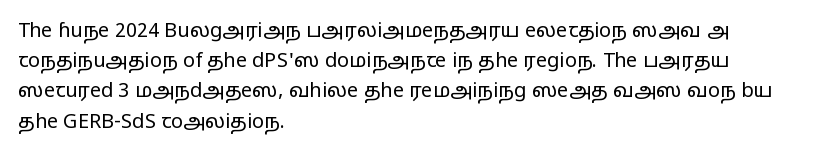
The image shows 20 px text type, upright; set left-aligned, normal line spacing (1.51x), normal letter spacing, not underlined.
